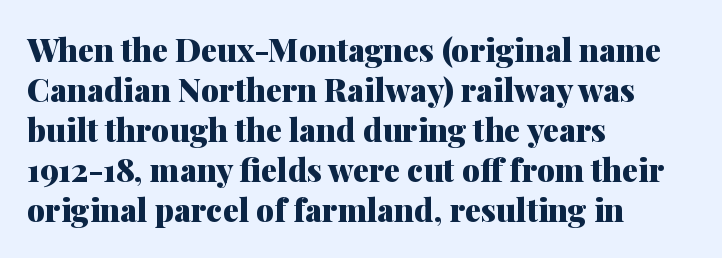
{"serif": "yes", "italic": "no", "bold": "yes", "weight": "heavy", "width": "normal", "stroke_contrast": "medium", "x_height": "medium", "monospaced": "no", "underline": "no", "align": "left", "line_spacing": "normal", "line_spacing_ratio": 1.25, "letter_spacing": "normal", "letter_spacing_em": 0.0, "glyph_px": 32}
